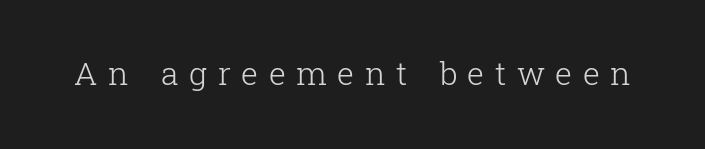
Q: Is the text bold? A: No.
Q: Is the text italic (slanted)? A: No, it is upright.
Q: Is the typeface a serif or a sans-serif typeface? A: Serif.
Q: Is the text underlined? A: No.
Q: Is the spacing between letters normal or unusually wide? A: Unusually wide.
Q: Width (condensed, normal, or wide)? A: Normal.
Q: Stroke contrast? A: Low.
Q: x-height? A: Medium.
Q: Monospaced? A: No.
